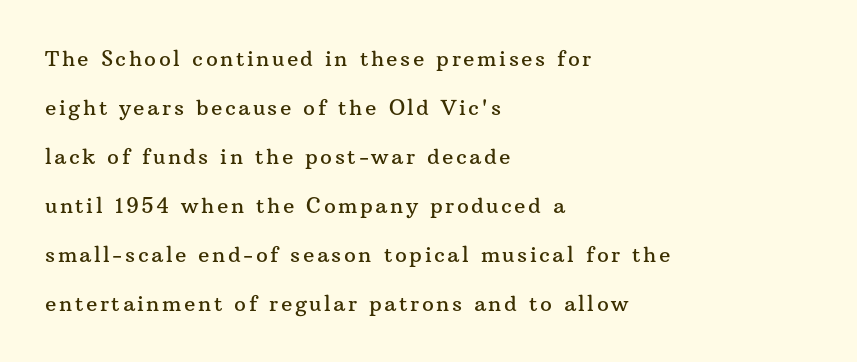
{"italic": "no", "underline": "no", "align": "left", "line_spacing": "loose", "line_spacing_ratio": 2.33, "glyph_px": 21}
